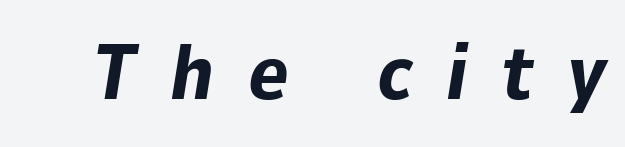
The image shows 78 px bold type, italic (leaning right); set unusually wide letter spacing (+0.43 em), not underlined; low stroke contrast and a medium x-height.
